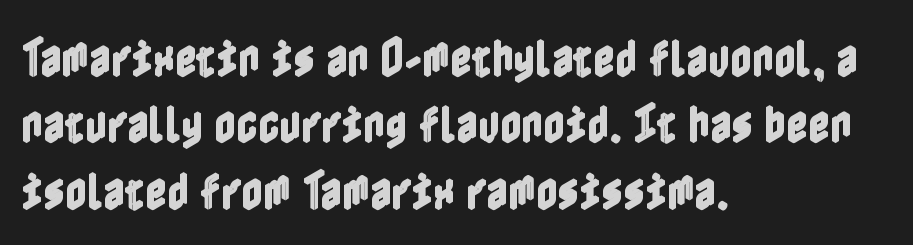
The image shows 42 px condensed type, upright; set left-aligned, normal line spacing (1.58x), normal letter spacing, not underlined; a medium x-height.
